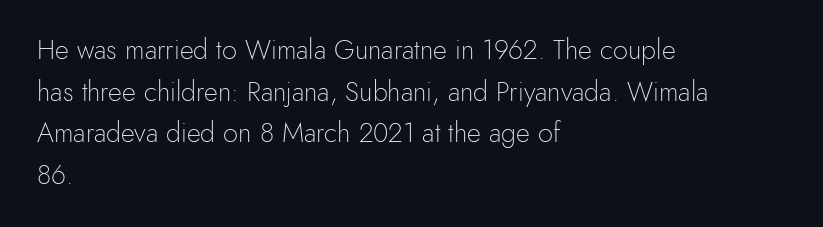
This sample uses an upright cut, with every glyph sitting square on the baseline. Lines of text with bare space underneath. The setting favours the left margin, as ordinary paragraphs usually do. Leading: standard. The typesetting does not lean heavy: it is not bold. You could call the tracking neutral — neither tight nor loose.
